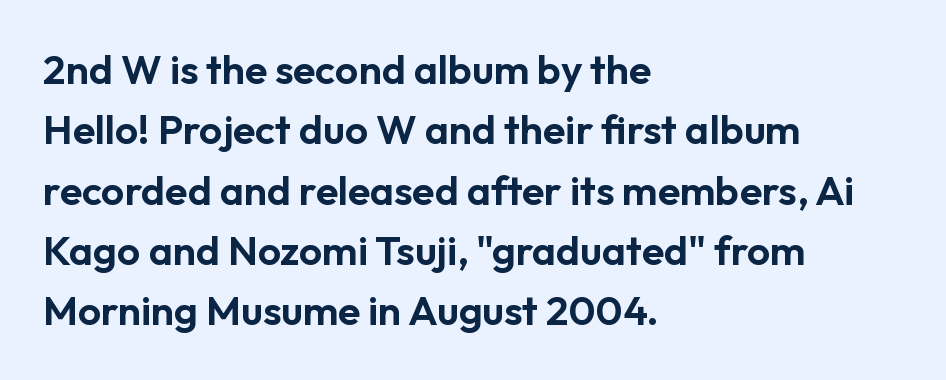
Q: Is the text italic (slanted)? A: No, it is upright.
Q: Is the typeface a serif or a sans-serif typeface? A: Sans-serif.
Q: Is the text underlined? A: No.
Q: How is the paragraph aligned? A: Left-aligned.
Q: Is the spacing between letters normal or unusually wide? A: Normal.
Q: Is the spacing between lines tight, normal or loose? A: Normal.
Q: Width (condensed, normal, or wide)? A: Normal.
Q: Stroke contrast? A: Low.
Q: x-height? A: Medium.
Q: Monospaced? A: No.
